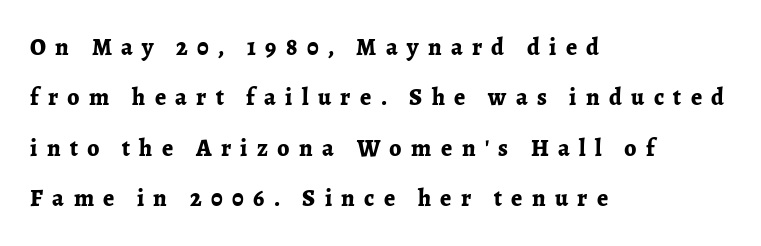
{"italic": "no", "bold": "yes", "underline": "no", "align": "left", "line_spacing": "loose", "line_spacing_ratio": 2.1, "letter_spacing": "wide", "letter_spacing_em": 0.39, "glyph_px": 24}
